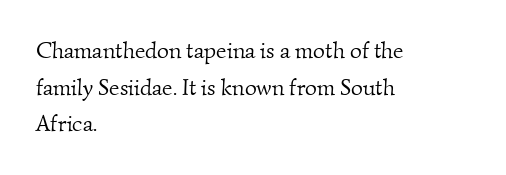
{"bold": "no", "underline": "no", "align": "left", "line_spacing": "normal", "line_spacing_ratio": 1.59, "letter_spacing": "normal", "letter_spacing_em": 0.0, "glyph_px": 23}
